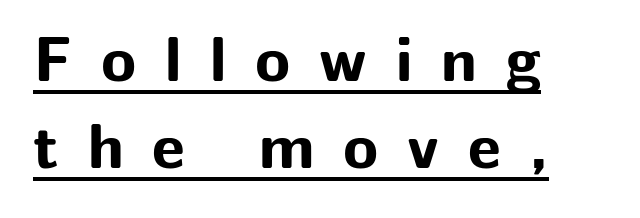
The image shows 64 px bold sans-serif type, upright; set left-aligned, normal line spacing (1.36x), unusually wide letter spacing (+0.45 em), underlined; low stroke contrast and a medium x-height.
